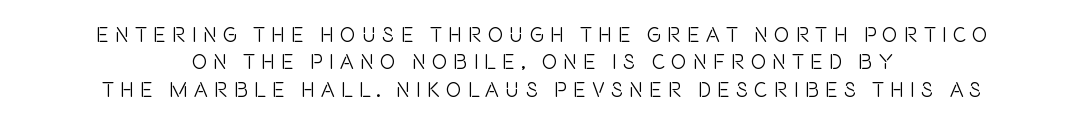
The image shows 21 px text type, upright; set centered, normal line spacing (1.3x), unusually wide letter spacing (+0.29 em), not underlined.
